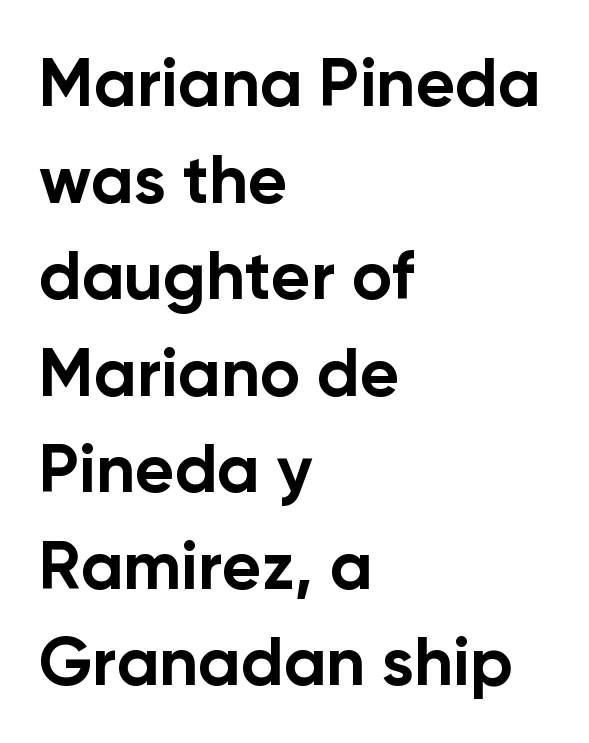
The image shows 68 px bold sans-serif type, upright; set left-aligned, normal line spacing (1.42x), normal letter spacing, not underlined; low stroke contrast and a medium x-height.
